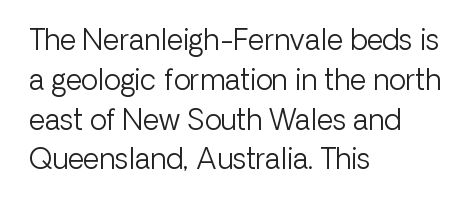
{"serif": "no", "italic": "no", "bold": "no", "weight": "light", "width": "normal", "stroke_contrast": "low", "x_height": "medium", "monospaced": "no", "underline": "no", "align": "left", "line_spacing": "normal", "line_spacing_ratio": 1.42, "letter_spacing": "normal", "letter_spacing_em": 0.0, "glyph_px": 28}
